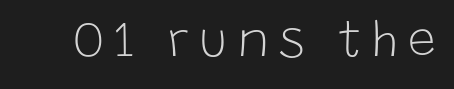
{"serif": "no", "italic": "no", "bold": "no", "weight": "light", "width": "normal", "stroke_contrast": "low", "x_height": "large", "monospaced": "no", "underline": "no", "glyph_px": 50}
